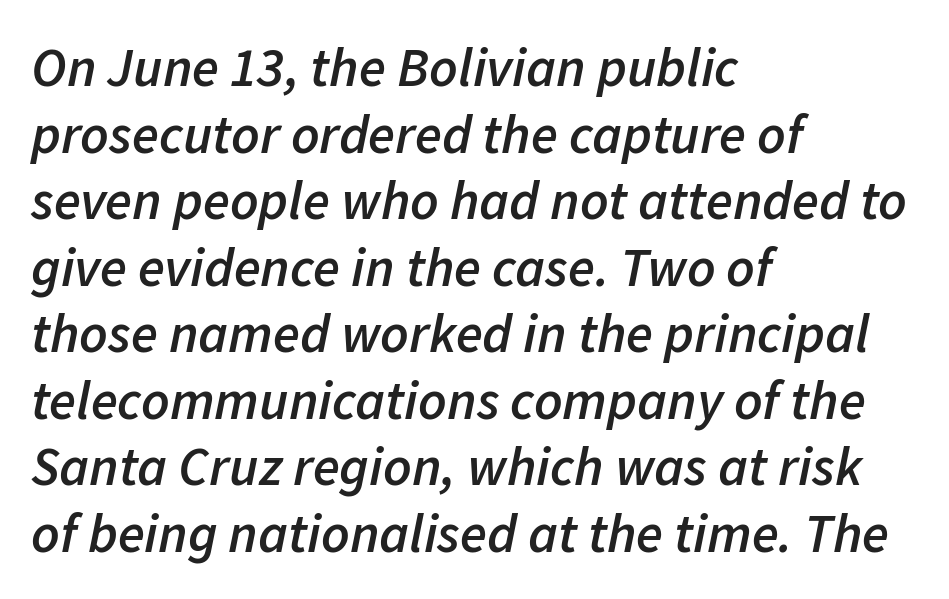
Q: Is the text bold? A: Semi-bold.
Q: Is the text italic (slanted)? A: Yes, it leans right by about 11 degrees.
Q: Is the text underlined? A: No.
Q: How is the paragraph aligned? A: Left-aligned.
Q: Is the spacing between letters normal or unusually wide? A: Normal.
Q: Width (condensed, normal, or wide)? A: Normal.
Q: Stroke contrast? A: Low.
Q: x-height? A: Medium.
Q: Monospaced? A: No.
